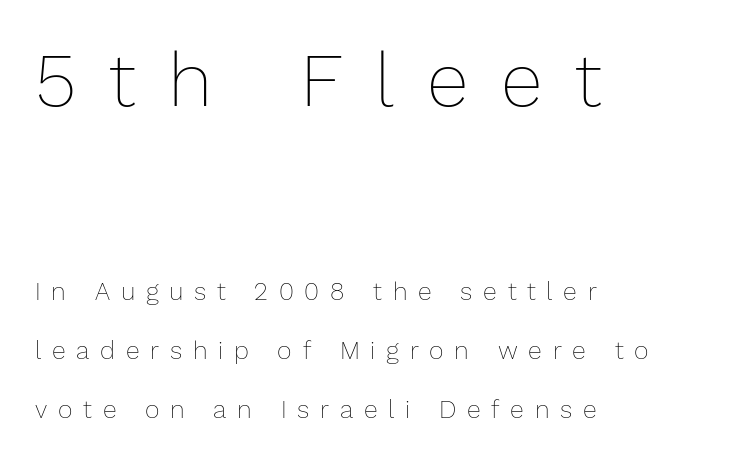
Q: Is the text bold? A: No.
Q: Is the text italic (slanted)? A: No, it is upright.
Q: Is the text underlined? A: No.
Q: How is the paragraph aligned? A: Left-aligned.
Q: Is the spacing between letters normal or unusually wide? A: Unusually wide.
Q: Is the spacing between lines tight, normal or loose? A: Loose.
Q: Which block of text is set in a larger size, the first (top) or the second (bottom)? A: The first (top) one.
Q: Width (condensed, normal, or wide)? A: Normal.
Q: Stroke contrast? A: Low.
Q: x-height? A: Medium.
Q: Monospaced? A: No.
